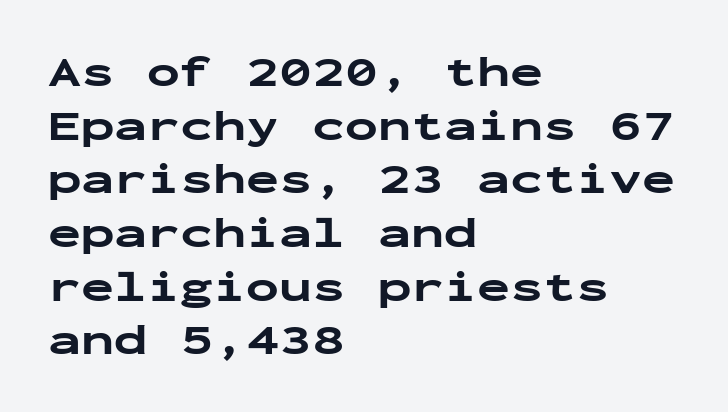
Heft: maximum for text — a bold. Words appear dense and cohesive because spacing is normal. The font family rendered here belongs to the sans-serif group. Tall strokes in this sample are plumb rather than angled. A bare baseline throughout the passage.
